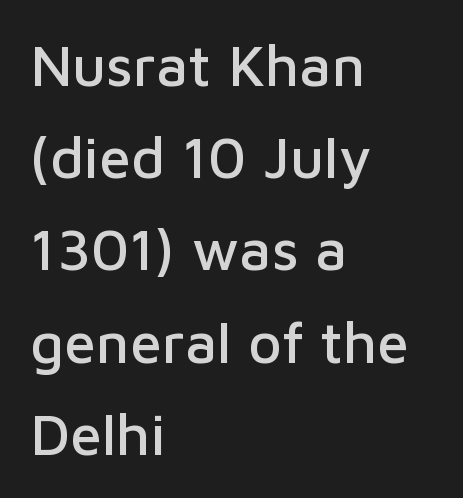
Q: Is the text italic (slanted)? A: No, it is upright.
Q: Is the typeface a serif or a sans-serif typeface? A: Sans-serif.
Q: Is the text underlined? A: No.
Q: How is the paragraph aligned? A: Left-aligned.
Q: Is the spacing between letters normal or unusually wide? A: Normal.
Q: Is the spacing between lines tight, normal or loose? A: Normal.
Q: Width (condensed, normal, or wide)? A: Normal.
Q: Stroke contrast? A: Low.
Q: x-height? A: Medium.
Q: Monospaced? A: No.
